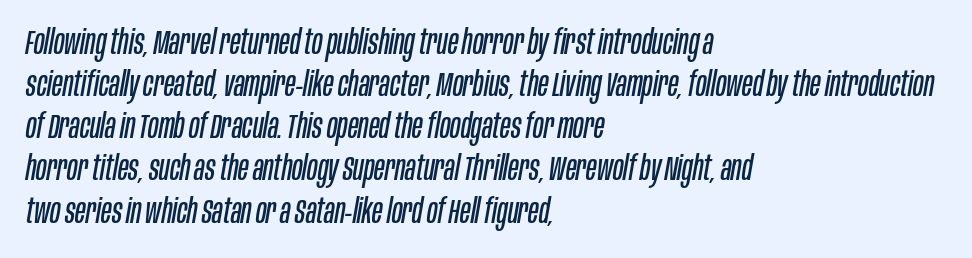
The image shows 34 px regular-weight, condensed type, italic (leaning right); set left-aligned, line spacing 1.24x, normal letter spacing, not underlined; low stroke contrast and a large x-height.
